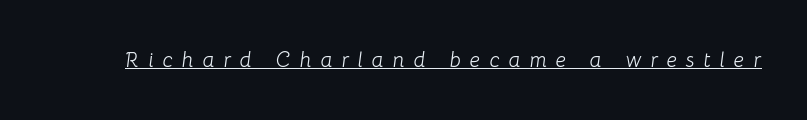
{"italic": "yes", "lean": "right", "slant_degrees": 8, "bold": "no", "underline": "yes", "letter_spacing": "wide", "letter_spacing_em": 0.43, "glyph_px": 21}
